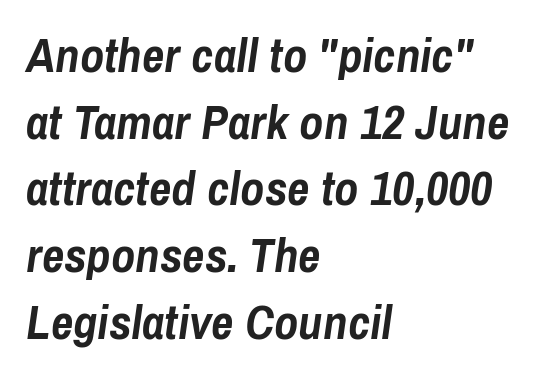
{"italic": "yes", "lean": "right", "slant_degrees": 8, "bold": "yes", "weight": "semibold", "width": "condensed", "stroke_contrast": "low", "x_height": "medium", "monospaced": "no", "underline": "no", "align": "left", "line_spacing": "normal", "line_spacing_ratio": 1.36, "letter_spacing": "normal", "letter_spacing_em": 0.0, "glyph_px": 49}
